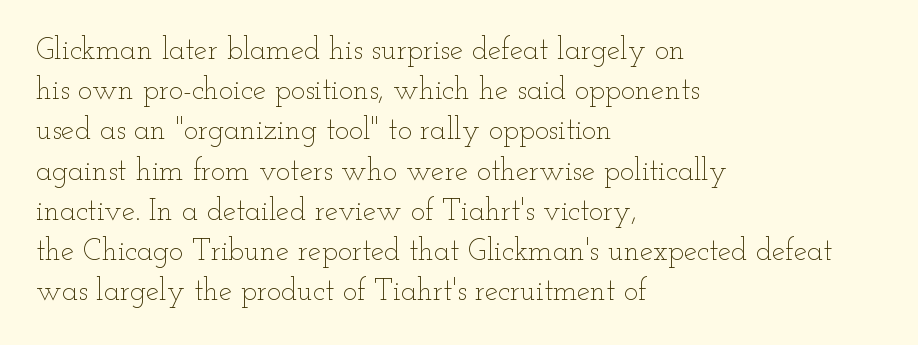
Interline gaps are of average width in this sample. The rendering uses natural spacing where letterforms have individual widths. Is the block centered? No — it sits flush against the left margin. Vertical strokes here are truly vertical.
